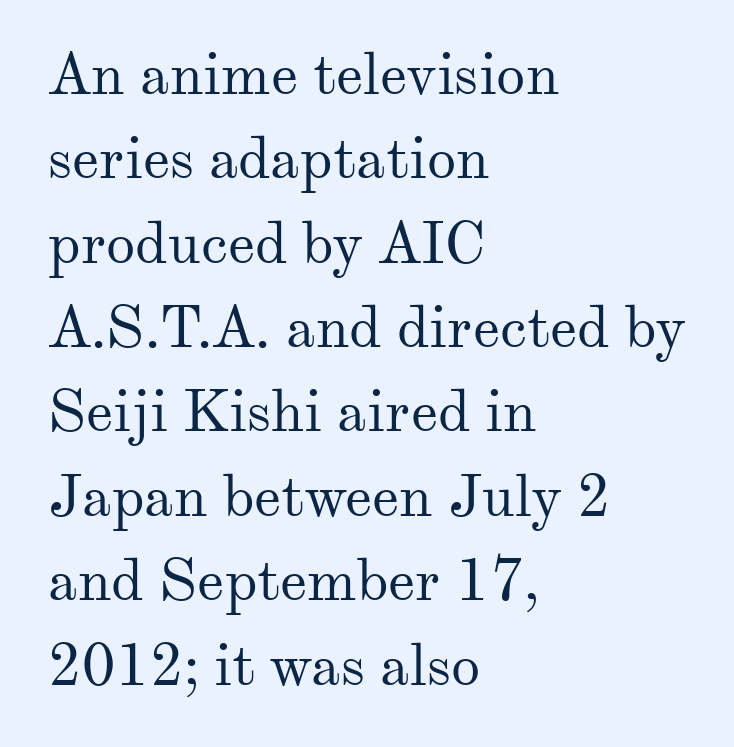
The image shows 59 px regular-weight serif type, upright; set left-aligned, normal line spacing (1.43x), normal letter spacing, not underlined; medium stroke contrast and a small x-height.
